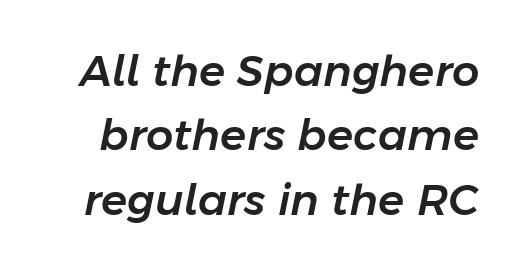
Nothing unusual about the tracking: characters are spaced as the font intends. Proportional: the letters do not fall into vertical columns. Bare-footed words on every line. When letters slant like this, we call the style italic. Quick note: interline space is typical.
